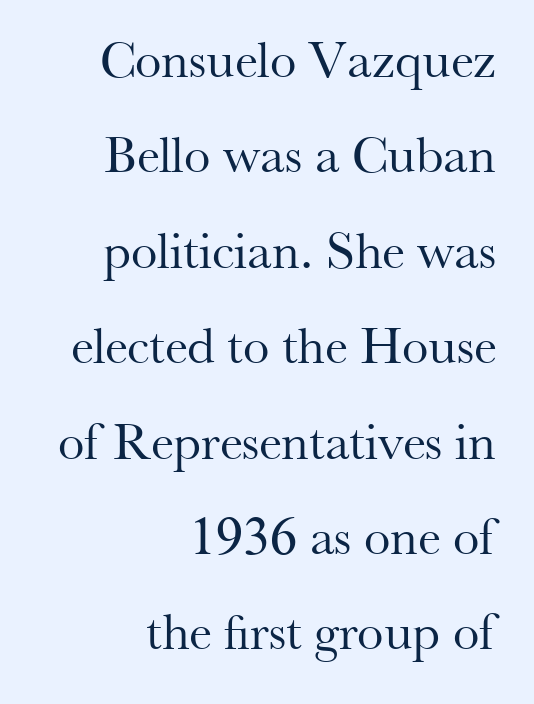
The image shows 53 px regular-weight serif type, upright; set right-aligned, line spacing 1.8x, normal letter spacing, not underlined; medium stroke contrast and a small x-height.
